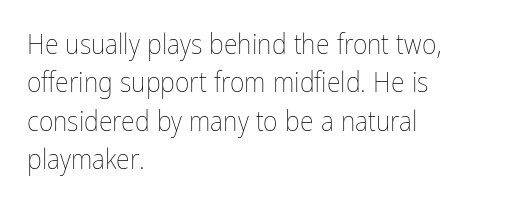
The image shows 28 px thin, condensed type, upright; set left-aligned, normal line spacing (1.37x), normal letter spacing, not underlined; low stroke contrast and a medium x-height.
